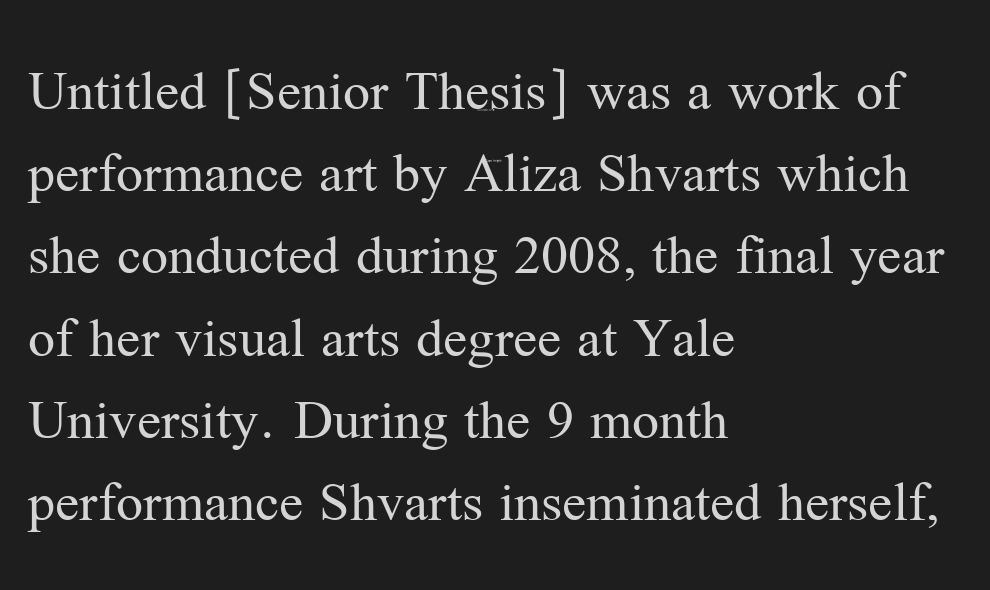
The image shows 60 px regular-weight serif type, upright; set left-aligned, normal line spacing (1.37x), normal letter spacing, not underlined; medium stroke contrast and a medium x-height.
